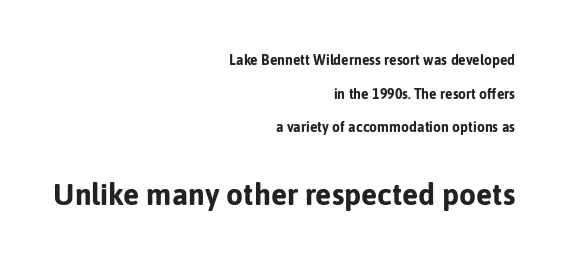
Q: Is the text bold? A: Yes.
Q: Is the text italic (slanted)? A: No, it is upright.
Q: Is the typeface a serif or a sans-serif typeface? A: Sans-serif.
Q: Is the text underlined? A: No.
Q: How is the paragraph aligned? A: Right-aligned.
Q: Is the spacing between letters normal or unusually wide? A: Normal.
Q: Is the spacing between lines tight, normal or loose? A: Loose.
Q: Which block of text is set in a larger size, the first (top) or the second (bottom)? A: The second (bottom) one.
Q: Width (condensed, normal, or wide)? A: Normal.
Q: Stroke contrast? A: Low.
Q: x-height? A: Medium.
Q: Monospaced? A: No.
